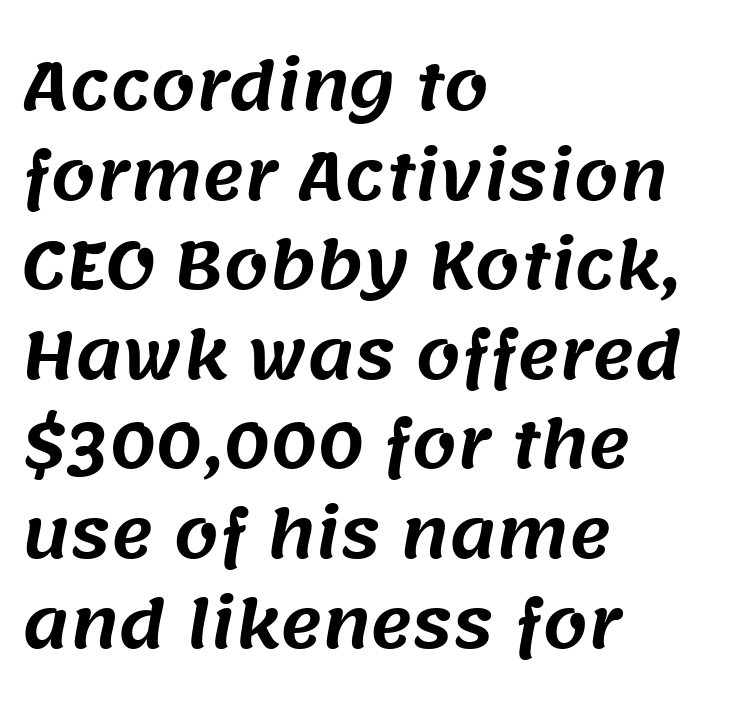
The image shows 64 px sans-serif type; set left-aligned, normal line spacing (1.4x), normal letter spacing, not underlined; medium stroke contrast and a large x-height.
